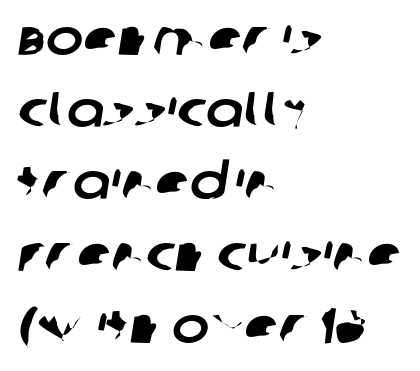
Q: Is the typeface a serif or a sans-serif typeface? A: Sans-serif.
Q: Is the text underlined? A: No.
Q: How is the paragraph aligned? A: Left-aligned.
Q: Is the spacing between letters normal or unusually wide? A: Normal.
Q: Is the spacing between lines tight, normal or loose? A: Normal.
Q: Width (condensed, normal, or wide)? A: Normal.
Q: Stroke contrast? A: Low.
Q: x-height? A: Large.
Q: Monospaced? A: No.
